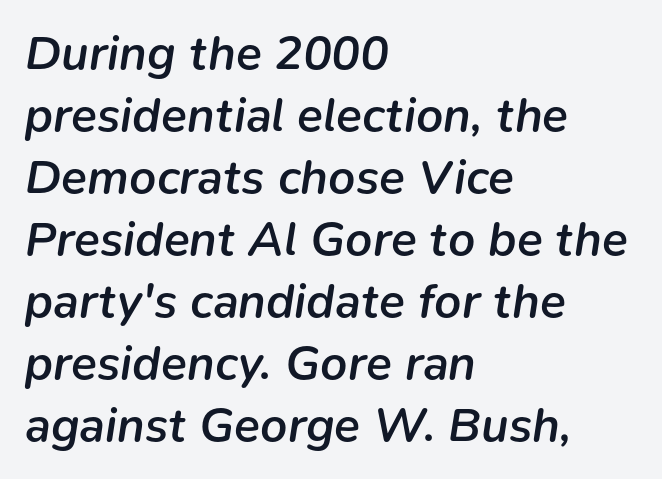
The image shows 48 px semibold type, italic (leaning right); set left-aligned, normal line spacing (1.29x), normal letter spacing, not underlined; low stroke contrast and a medium x-height.
